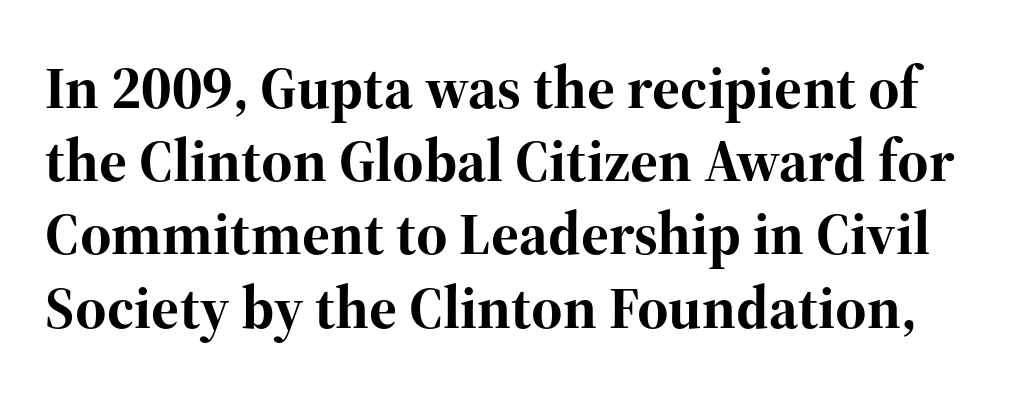
Q: Is the text bold? A: Yes.
Q: Is the text italic (slanted)? A: No, it is upright.
Q: Is the typeface a serif or a sans-serif typeface? A: Serif.
Q: Is the text underlined? A: No.
Q: Is the spacing between letters normal or unusually wide? A: Normal.
Q: Width (condensed, normal, or wide)? A: Normal.
Q: Stroke contrast? A: High.
Q: x-height? A: Medium.
Q: Monospaced? A: No.
